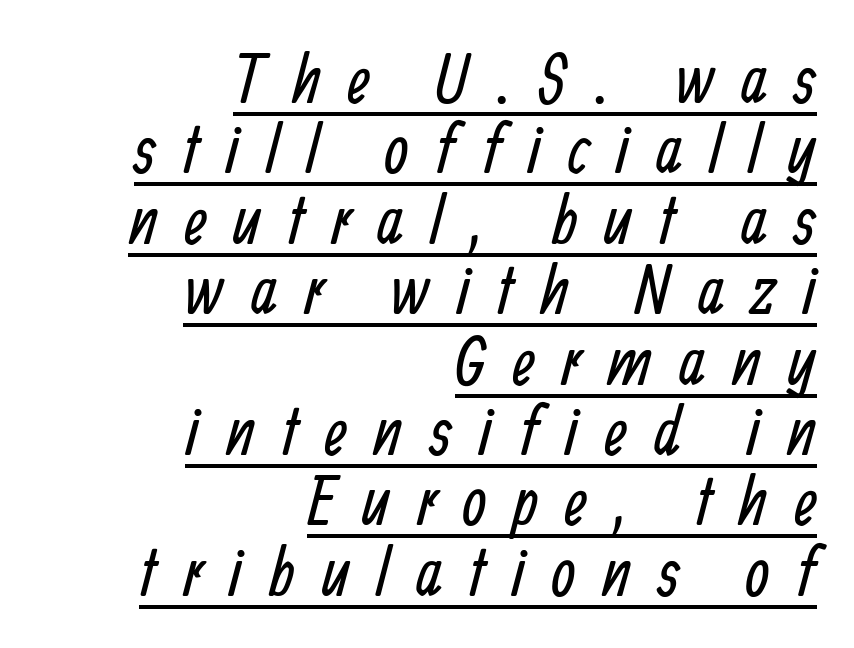
Q: Is the text bold? A: No.
Q: Is the typeface a serif or a sans-serif typeface? A: Sans-serif.
Q: Is the text underlined? A: Yes.
Q: How is the paragraph aligned? A: Right-aligned.
Q: Is the spacing between letters normal or unusually wide? A: Unusually wide.
Q: Is the spacing between lines tight, normal or loose? A: Tight.
Q: Width (condensed, normal, or wide)? A: Condensed.
Q: Stroke contrast? A: Low.
Q: x-height? A: Medium.
Q: Monospaced? A: No.
